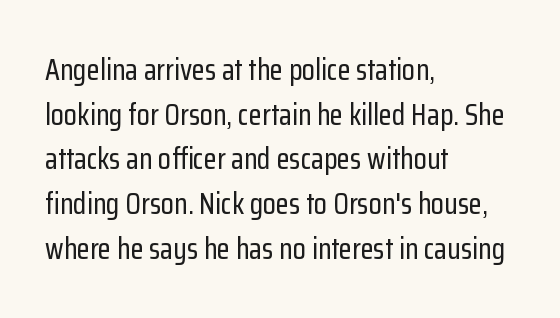
Q: Is the text italic (slanted)? A: No, it is upright.
Q: Is the typeface a serif or a sans-serif typeface? A: Sans-serif.
Q: Is the text underlined? A: No.
Q: How is the paragraph aligned? A: Left-aligned.
Q: Is the spacing between letters normal or unusually wide? A: Normal.
Q: Is the spacing between lines tight, normal or loose? A: Normal.
Q: Width (condensed, normal, or wide)? A: Condensed.
Q: Stroke contrast? A: Low.
Q: x-height? A: Medium.
Q: Monospaced? A: No.
